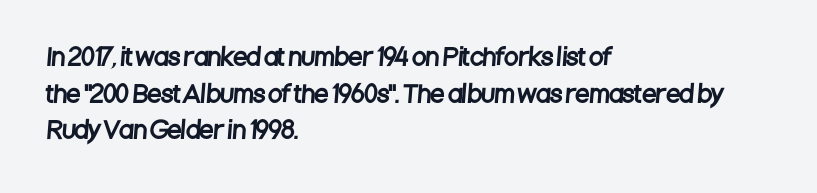
Q: Is the text underlined? A: No.
Q: How is the paragraph aligned? A: Left-aligned.
Q: Is the spacing between letters normal or unusually wide? A: Normal.
Q: Is the spacing between lines tight, normal or loose? A: Normal.
